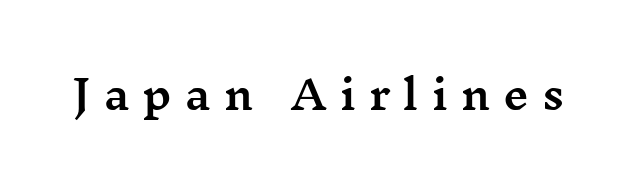
{"serif": "yes", "italic": "no", "width": "wide", "stroke_contrast": "medium", "x_height": "medium", "monospaced": "no", "underline": "no", "letter_spacing": "wide", "letter_spacing_em": 0.33, "glyph_px": 40}
